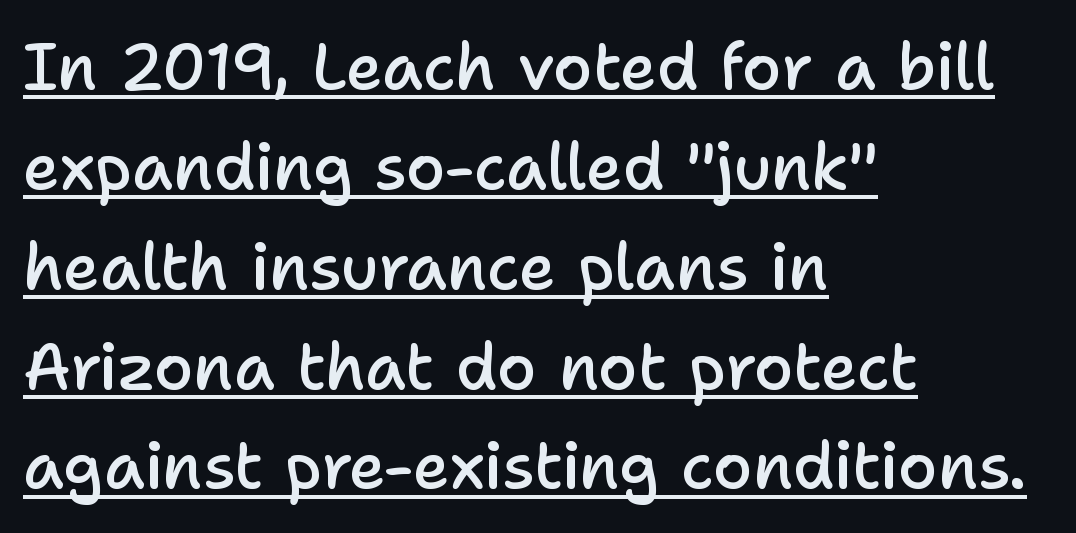
{"serif": "no", "italic": "no", "bold": "semi", "weight": "semibold", "width": "normal", "stroke_contrast": "low", "x_height": "medium", "monospaced": "no", "underline": "yes", "align": "left", "line_spacing": "normal", "line_spacing_ratio": 1.56, "letter_spacing": "normal", "letter_spacing_em": 0.0, "glyph_px": 64}
